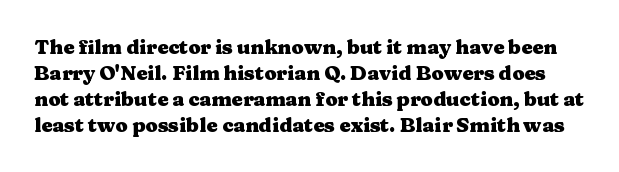
{"italic": "no", "bold": "yes", "underline": "no", "line_spacing": "normal", "line_spacing_ratio": 1.3, "letter_spacing": "normal", "letter_spacing_em": 0.0, "glyph_px": 20}
